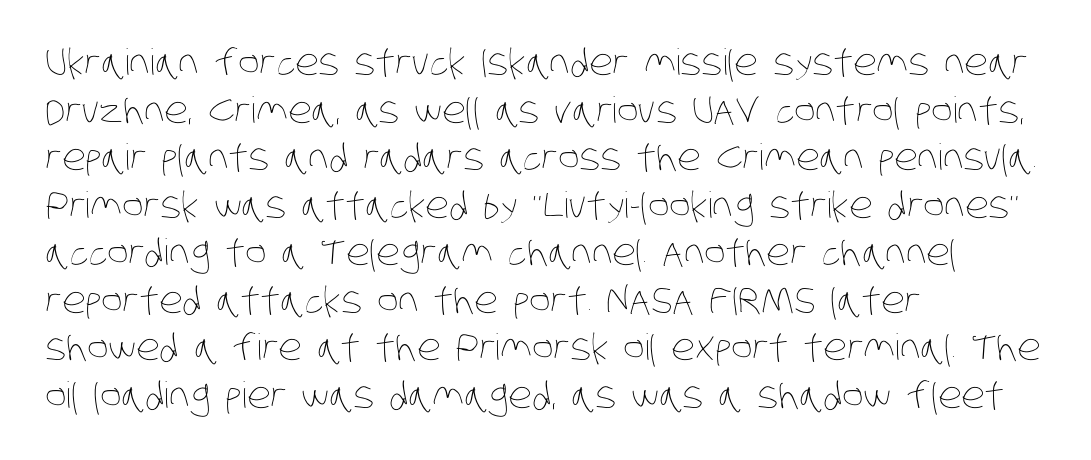
The image shows 36 px thin, condensed type; set left-aligned, normal line spacing (1.32x), normal letter spacing, not underlined; low stroke contrast and a large x-height.
